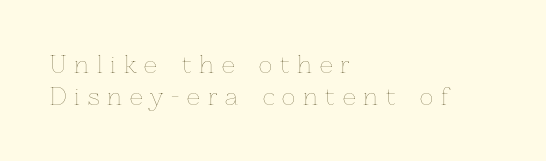
{"italic": "no", "bold": "no", "underline": "no", "align": "left", "line_spacing": "normal", "line_spacing_ratio": 1.37, "letter_spacing": "wide", "letter_spacing_em": 0.34, "glyph_px": 23}
